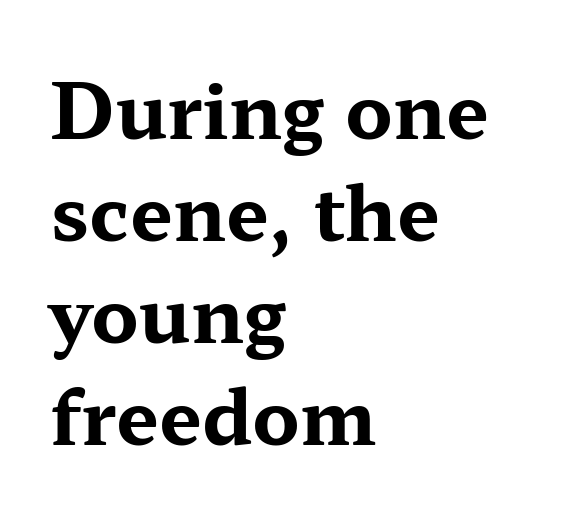
The image shows 76 px bold, wide serif type, upright; set left-aligned, normal line spacing (1.34x), normal letter spacing, not underlined; medium stroke contrast and a medium x-height.
